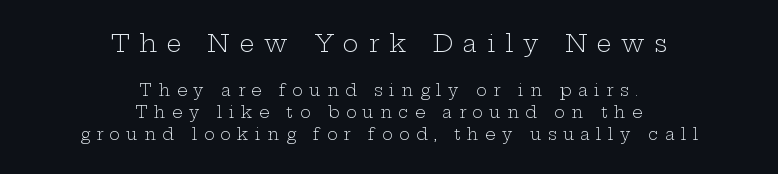
The typeface has the unassuming heft of standard copy or less. Look at the tracking — it's clearly loosened, letters drifting apart. No italicization has been applied; the sample stays upright. Two sizes are in play, and the larger belongs to the first block.
